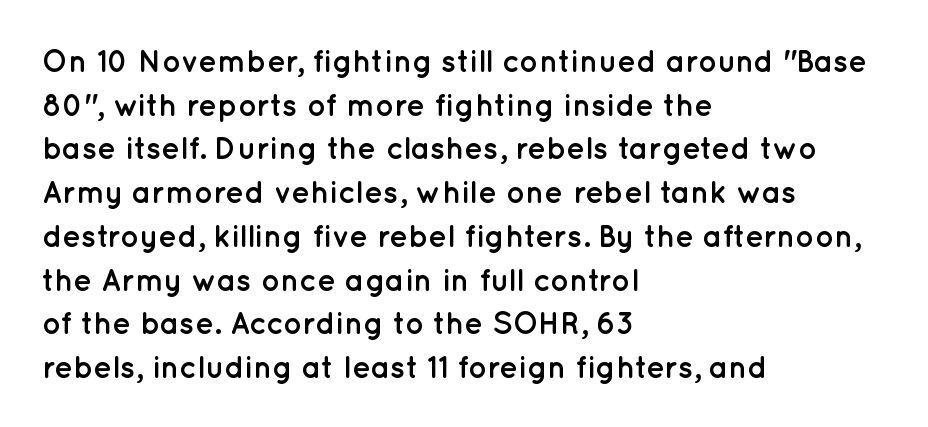
The image shows 31 px semibold sans-serif type, upright; set left-aligned, normal line spacing (1.41x), normal letter spacing, not underlined; low stroke contrast and a medium x-height.
